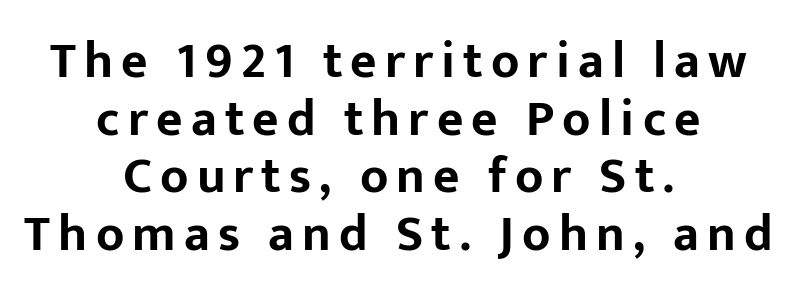
This is sans-serif lettering, the kind often seen on screens and signage. Each letter keeps its own natural width here, so spacing adapts to shape. Descenders are the only things crossing below the line. How heavy is the stroke? Heavy — this is a bold. Compared with a flush-left layout, this one balances lines on the center instead.
